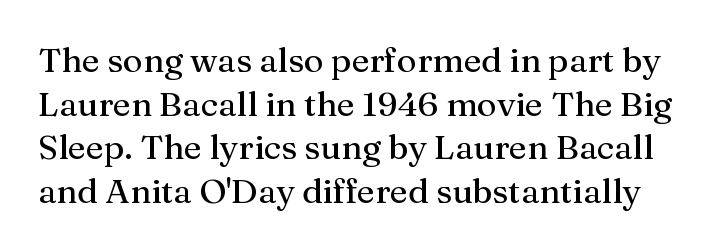
The image shows 34 px serif type, upright; set normal line spacing (1.28x), normal letter spacing, not underlined; medium stroke contrast and a medium x-height.
